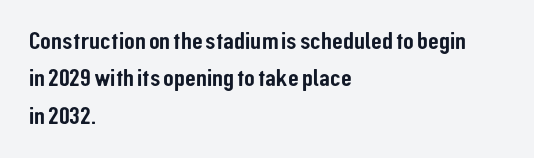
{"italic": "no", "underline": "no", "align": "left", "line_spacing": "normal", "line_spacing_ratio": 1.5, "letter_spacing": "normal", "letter_spacing_em": 0.0, "glyph_px": 25}
